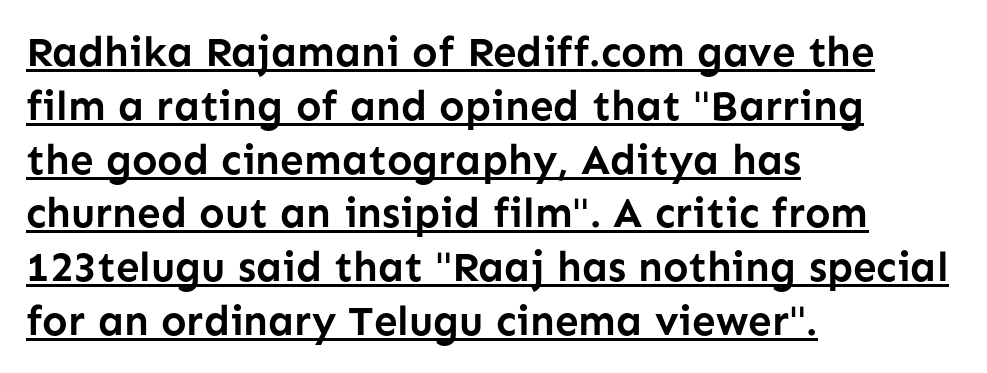
{"serif": "no", "italic": "no", "bold": "yes", "weight": "semibold", "width": "normal", "stroke_contrast": "low", "x_height": "medium", "monospaced": "no", "underline": "yes", "align": "left", "line_spacing": "normal", "line_spacing_ratio": 1.28, "letter_spacing": "normal", "letter_spacing_em": 0.0, "glyph_px": 42}
